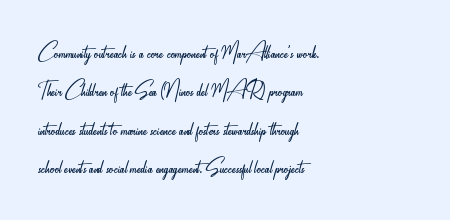
{"bold": "no", "underline": "no", "align": "left", "line_spacing": "normal", "line_spacing_ratio": 1.42, "letter_spacing": "normal", "letter_spacing_em": 0.0, "glyph_px": 27}
